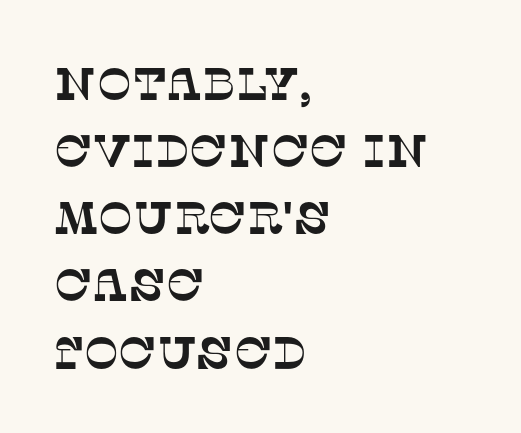
The image shows 46 px serif type; set left-aligned, normal line spacing (1.46x), normal letter spacing, not underlined; low stroke contrast and a large x-height.
